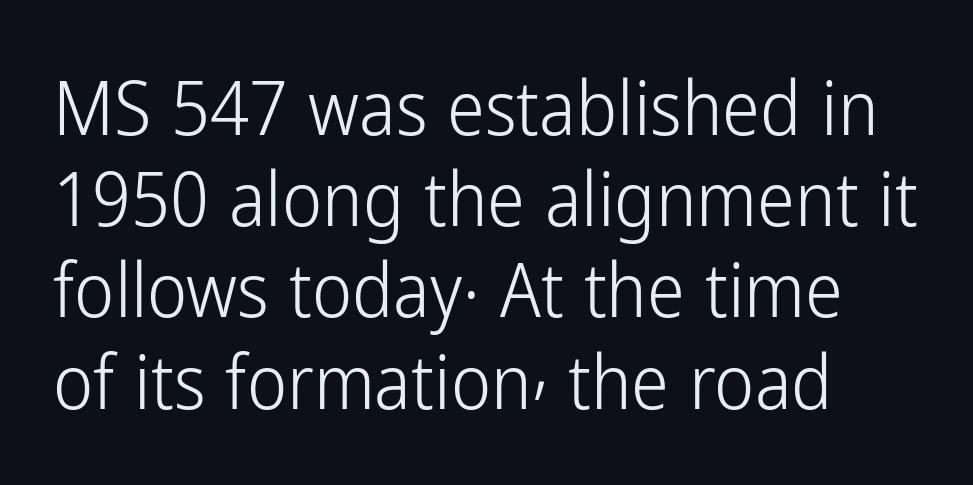
{"serif": "no", "italic": "no", "bold": "no", "weight": "light", "width": "condensed", "stroke_contrast": "low", "x_height": "medium", "monospaced": "no", "underline": "no", "align": "left", "line_spacing_ratio": 1.2, "letter_spacing": "normal", "letter_spacing_em": 0.0, "glyph_px": 76}
